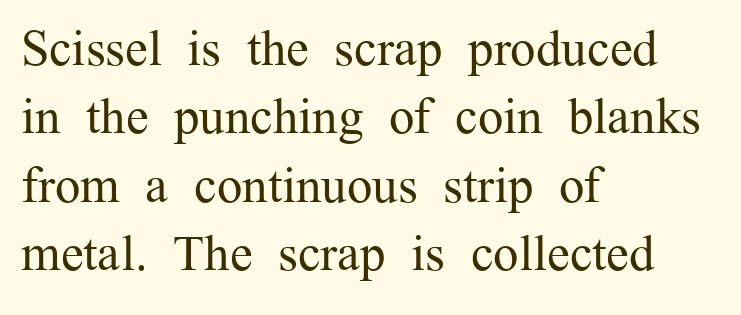
{"serif": "yes", "italic": "no", "bold": "no", "weight": "regular", "width": "normal", "stroke_contrast": "medium", "x_height": "medium", "monospaced": "no", "underline": "no", "align": "left", "line_spacing": "normal", "line_spacing_ratio": 1.34, "letter_spacing": "normal", "letter_spacing_em": 0.0, "glyph_px": 51}
